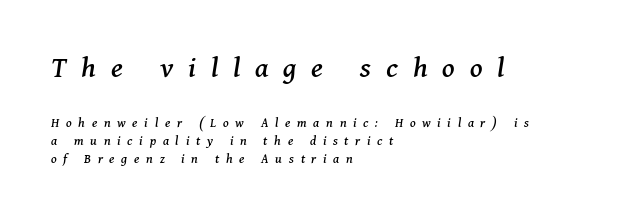
The image shows 31 px serif type, italic (leaning right); set left-aligned, normal line spacing (1.27x), unusually wide letter spacing (+0.48 em), not underlined; the first (top) block is 2.21x larger; medium stroke contrast and a medium x-height.
